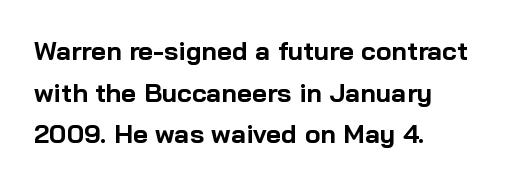
When letters stand straight like this, we call the style roman or upright. Successive baselines arrive at the customary interval. This rendering uses left alignment, leaving the right contour irregular. Notice how thick the strokes are: this is what a full bold looks like.
